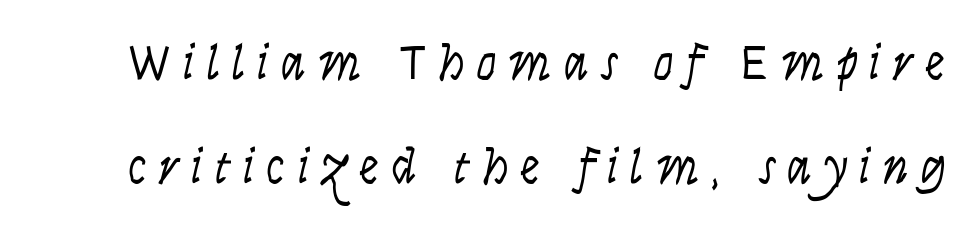
The image shows 50 px light, condensed sans-serif type; set loose line spacing (2.09x), unusually wide letter spacing (+0.24 em), not underlined; low stroke contrast and a large x-height.
